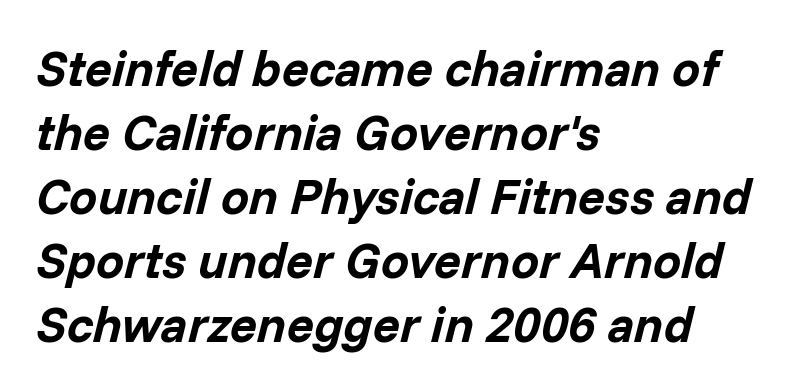
The image shows 50 px bold type, italic (leaning right); set left-aligned, normal line spacing (1.28x), normal letter spacing, not underlined; low stroke contrast and a medium x-height.
